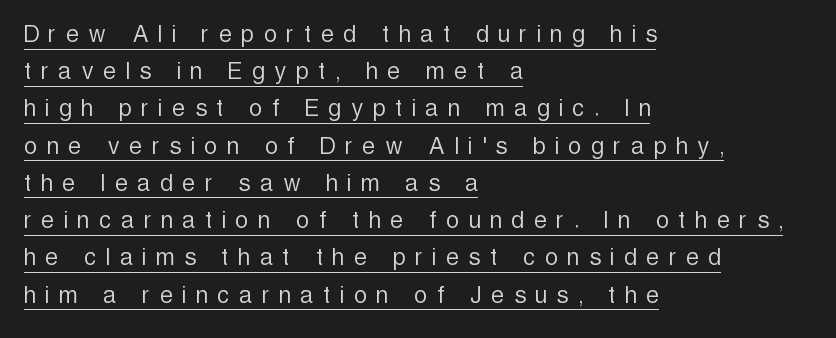
{"serif": "no", "italic": "no", "bold": "no", "weight": "light", "width": "condensed", "x_height": "medium", "monospaced": "no", "underline": "yes", "align": "left", "line_spacing": "normal", "line_spacing_ratio": 1.33, "letter_spacing": "wide", "letter_spacing_em": 0.37, "glyph_px": 28}
